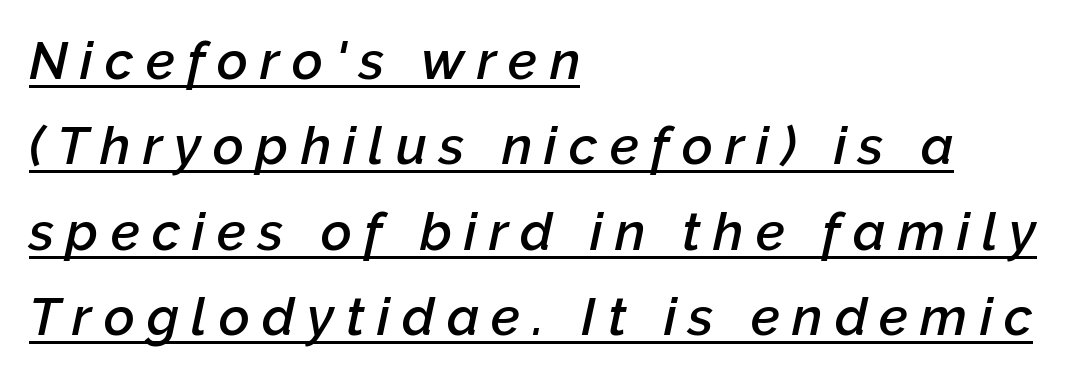
Each letter keeps its own natural width here, so spacing adapts to shape. There is plenty of visible air inserted between adjacent glyphs. Notice how descenders clear the ascenders below comfortably — that's standard leading. The text carries the slant typical of an italic or oblique font. All the whitespace from short lines collects on the right.
